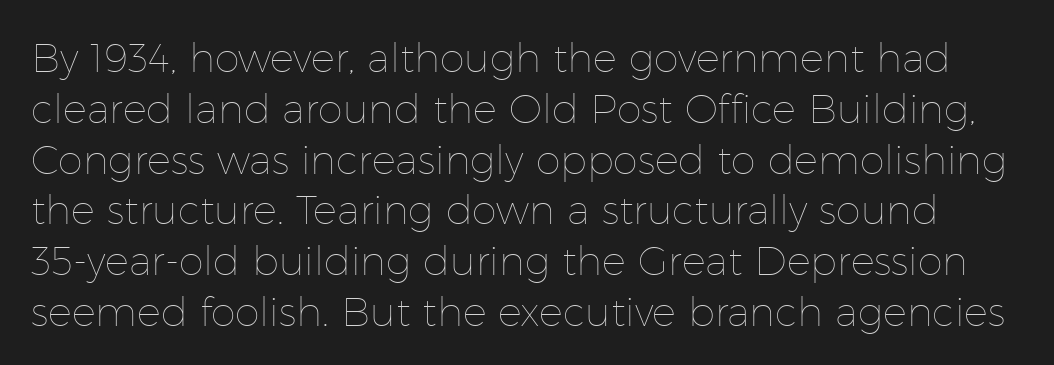
The image shows 40 px thin type, upright; set normal line spacing (1.27x), normal letter spacing, not underlined; low stroke contrast and a medium x-height.
